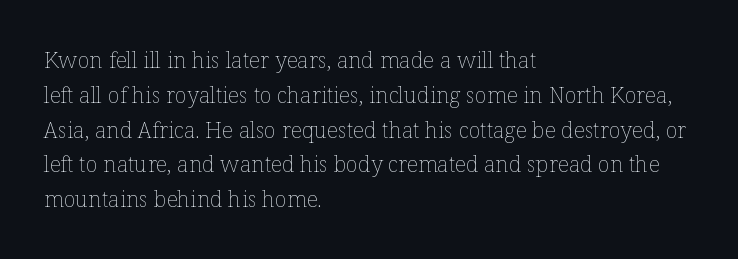
{"italic": "no", "bold": "no", "underline": "no", "align": "left", "line_spacing": "normal", "line_spacing_ratio": 1.58, "letter_spacing": "normal", "letter_spacing_em": 0.0, "glyph_px": 22}
